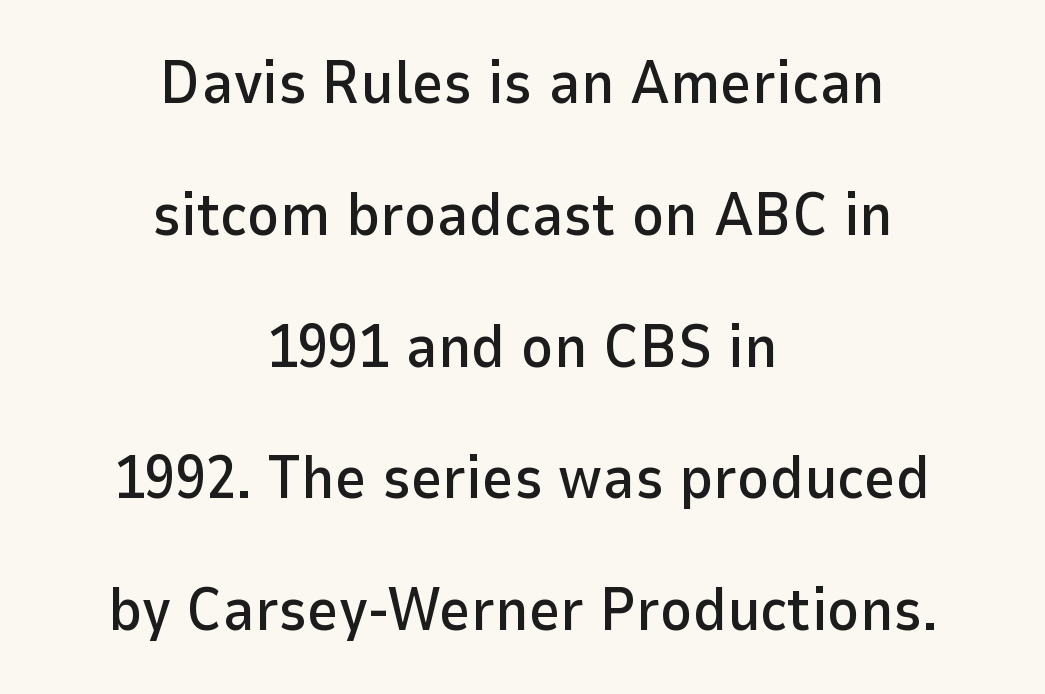
The image shows 61 px sans-serif type, upright; set centered, loose line spacing (2.16x), normal letter spacing, not underlined; low stroke contrast and a medium x-height.
